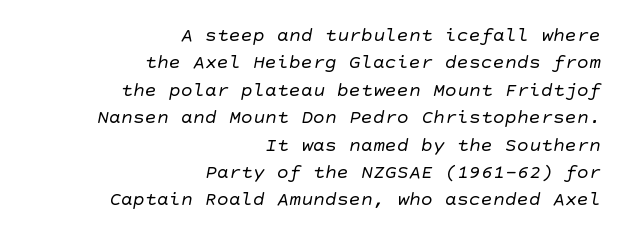
{"bold": "no", "underline": "no", "align": "right", "line_spacing": "normal", "line_spacing_ratio": 1.37, "letter_spacing": "normal", "letter_spacing_em": 0.0, "glyph_px": 20}
